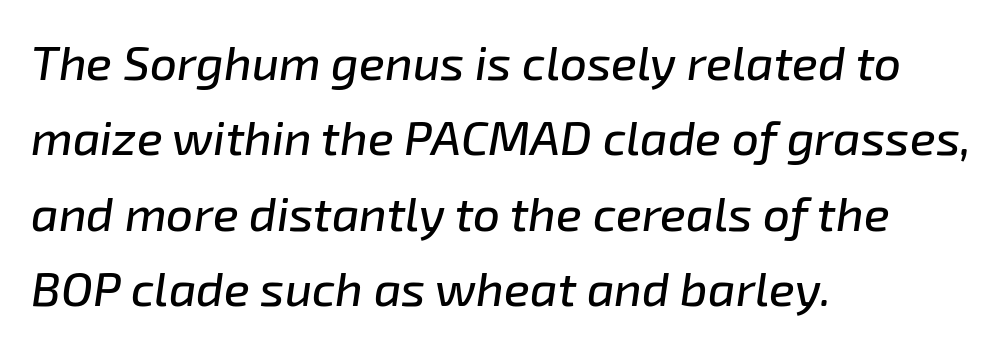
Rows of type keep a routine distance in the vertical direction. The type is set solid horizontally, with unmodified tracking. Anything drawn beneath the words? Only blank space. Line starts are locked; line ends wander. Looking at the ascenders, they clearly lean. These lines are rendered in a variable-pitch font.
